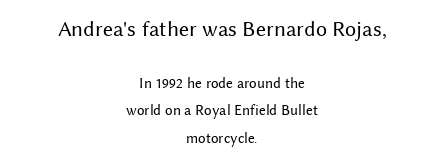
The image shows 22 px text type, upright; set centered, line spacing 1.83x, normal letter spacing, not underlined; the first (top) block is 1.47x larger.
